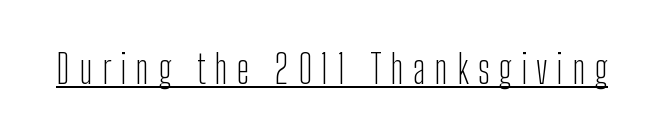
A typesetter would call this proportional, since set widths differ per character. The designer went with a sans here, leaving each stem footless. Posture: upright roman. The typeface has the unassuming heft of standard copy or less. The glyphs are accompanied by a horizontal stroke just below them.
